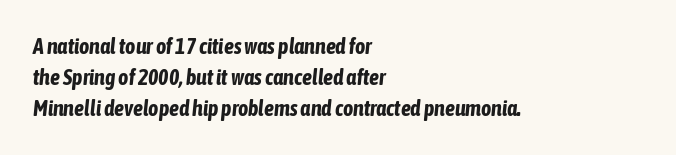
The image shows 22 px bold type, italic (leaning right); set left-aligned, normal line spacing (1.41x), normal letter spacing, not underlined.
